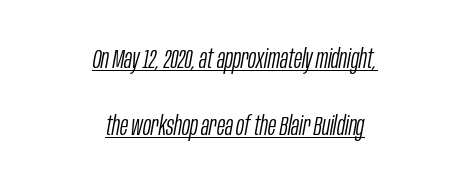
The font is comparable to plain body text, perhaps lighter. What stands out about the letter spacing? Nothing — it is the standard amount. The axis of the letterforms is tilted away from vertical. Where is the straight margin? There isn't one; the lines are centered.
